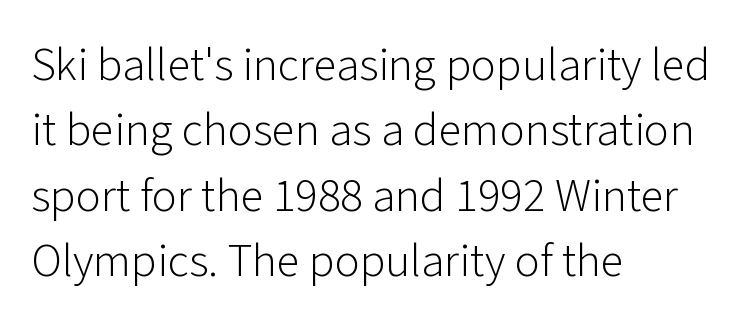
No word sits above an underline. The letters advance in unequal steps, a hallmark of proportional type. You can tell it's not italic because the verticals are truly vertical. No extra ink here — the face is not bold. Short and long lines alike share a common starting point at left. Leading: standard.
